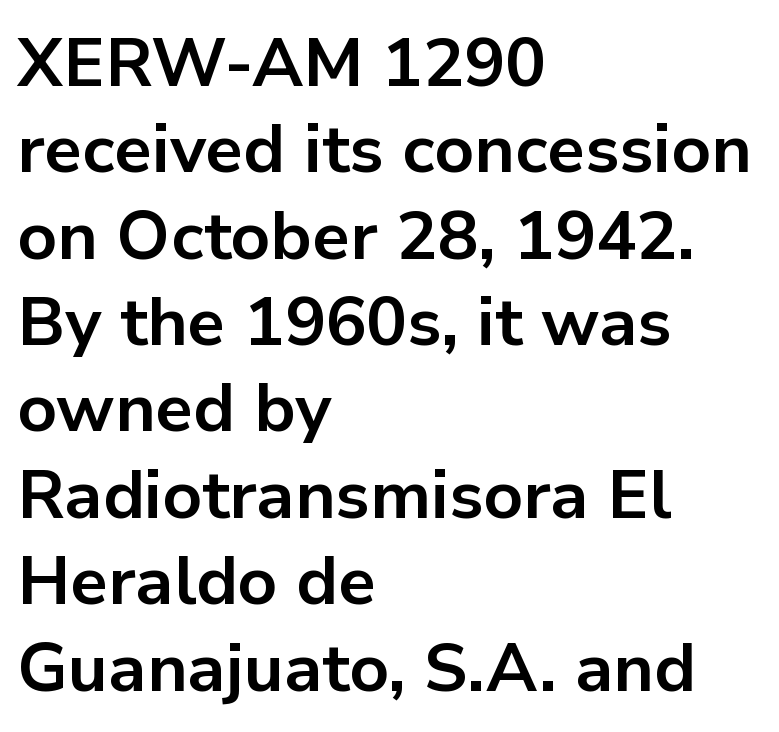
The image shows 68 px bold sans-serif type, upright; set left-aligned, normal line spacing (1.27x), normal letter spacing, not underlined; low stroke contrast and a medium x-height.
